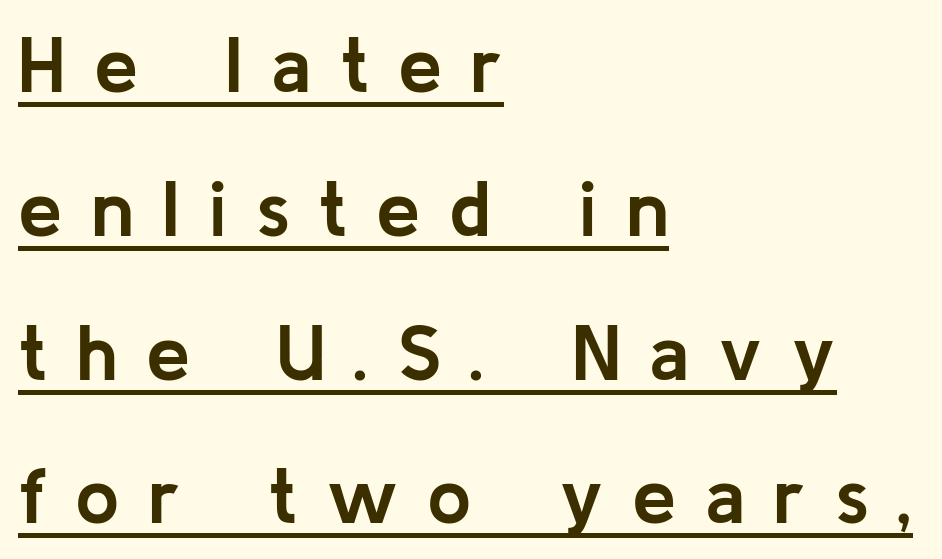
{"serif": "no", "italic": "no", "bold": "yes", "weight": "semibold", "width": "normal", "stroke_contrast": "low", "x_height": "medium", "monospaced": "no", "underline": "yes", "align": "left", "line_spacing_ratio": 1.82, "letter_spacing": "wide", "letter_spacing_em": 0.36, "glyph_px": 79}
